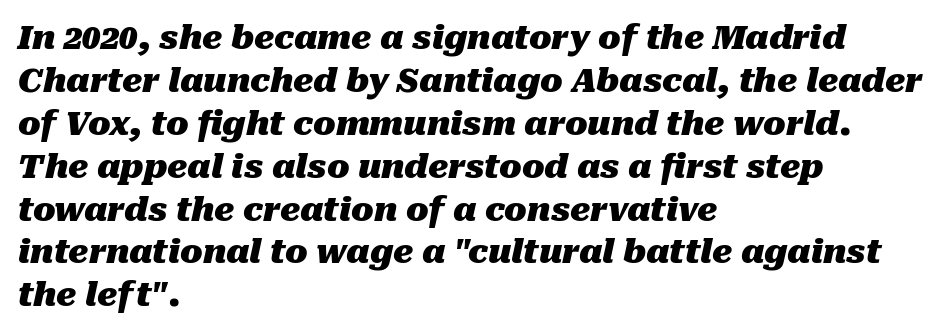
Is this a fixed-width face? No — the glyphs have proportional, varying widths. The face used here is rendered with its standard letterfit. The setting favours the left margin, as ordinary paragraphs usually do. Strokes here are thick enough to call this a true bold. Beneath every word, the page is bare.
